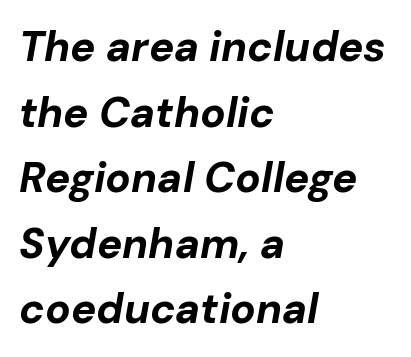
Standard letterfit; no display-style spreading of the glyphs. Notice how thick the strokes are: this is what a full bold looks like. The gap between lines stays unmarked. Compared with ordinary roman type, these characters are visibly tilted.
